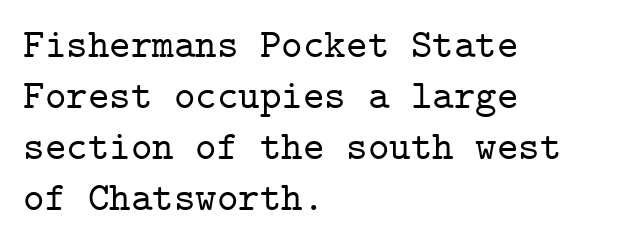
This sample has the even, mechanical cadence of fixed-width lettering. Descenders hang freely into open space. A typesetter would mark this as roman, not italic. The line texture is even and compact thanks to regular tracking.
